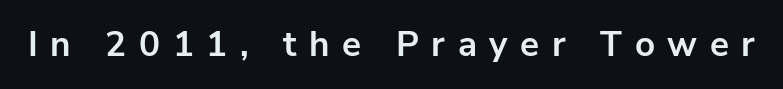
Q: Is the text bold? A: Yes.
Q: Is the text italic (slanted)? A: No, it is upright.
Q: Is the typeface a serif or a sans-serif typeface? A: Sans-serif.
Q: Is the text underlined? A: No.
Q: Is the spacing between letters normal or unusually wide? A: Unusually wide.
Q: Width (condensed, normal, or wide)? A: Normal.
Q: Stroke contrast? A: Low.
Q: x-height? A: Medium.
Q: Monospaced? A: No.
